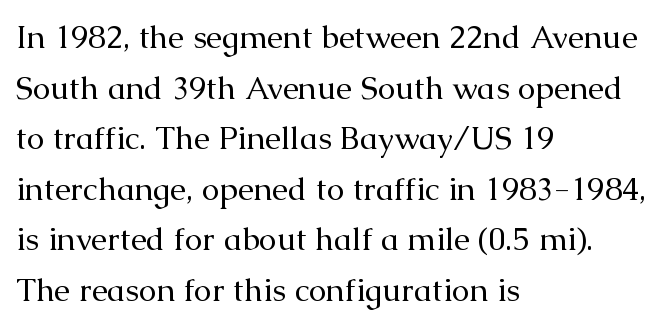
Q: Is the text bold? A: No.
Q: Is the text italic (slanted)? A: No, it is upright.
Q: Is the typeface a serif or a sans-serif typeface? A: Serif.
Q: Is the text underlined? A: No.
Q: How is the paragraph aligned? A: Left-aligned.
Q: Is the spacing between letters normal or unusually wide? A: Normal.
Q: Is the spacing between lines tight, normal or loose? A: Normal.
Q: Width (condensed, normal, or wide)? A: Normal.
Q: Stroke contrast? A: Medium.
Q: x-height? A: Medium.
Q: Monospaced? A: No.
